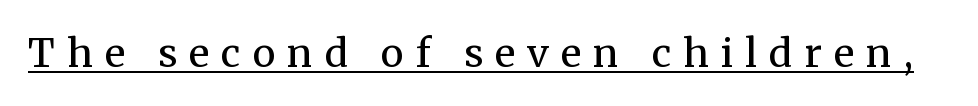
Q: Is the text bold? A: No.
Q: Is the text italic (slanted)? A: No, it is upright.
Q: Is the typeface a serif or a sans-serif typeface? A: Serif.
Q: Is the text underlined? A: Yes.
Q: Is the spacing between letters normal or unusually wide? A: Unusually wide.
Q: Width (condensed, normal, or wide)? A: Normal.
Q: Stroke contrast? A: Medium.
Q: x-height? A: Medium.
Q: Monospaced? A: No.
